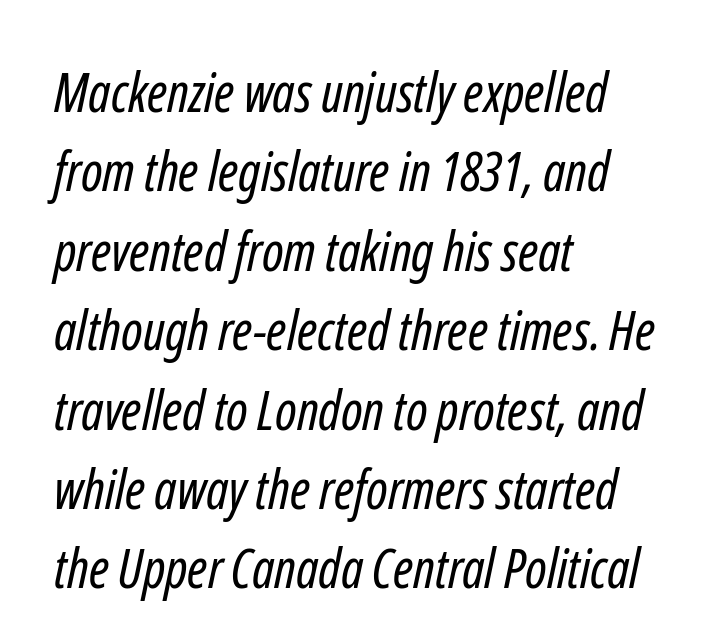
{"serif": "no", "bold": "no", "weight": "regular", "width": "condensed", "stroke_contrast": "low", "x_height": "medium", "monospaced": "no", "underline": "no", "align": "left", "line_spacing": "normal", "line_spacing_ratio": 1.47, "letter_spacing": "normal", "letter_spacing_em": 0.0, "glyph_px": 54}
